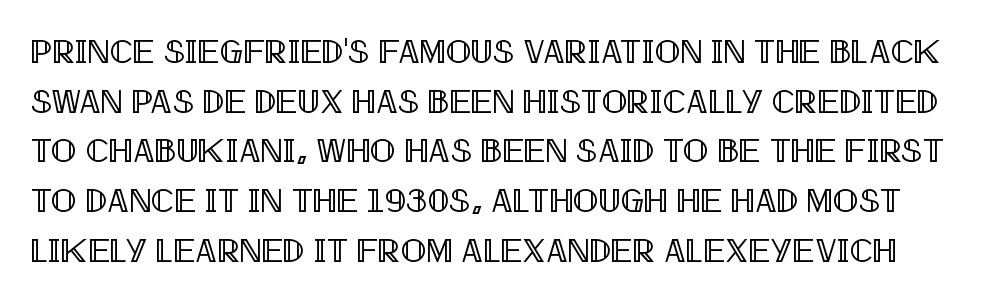
The image shows 34 px condensed type, upright; set normal line spacing (1.46x), normal letter spacing, not underlined; a large x-height.
